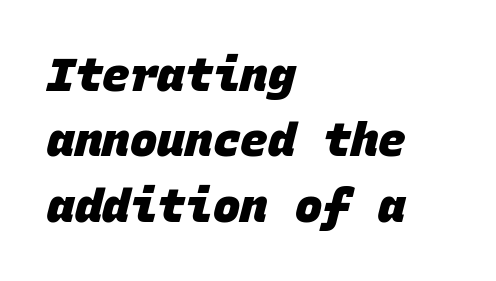
Stroke terminals: plain, sans-serif. Chunky letters — that's bold for sure. Each line starts at the same left margin while the right side varies. The passage shown stacks its lines at a standard gap. You could call the tracking neutral — neither tight nor loose. The passage shown is typed in a monospace face where columns stay perfectly aligned.
